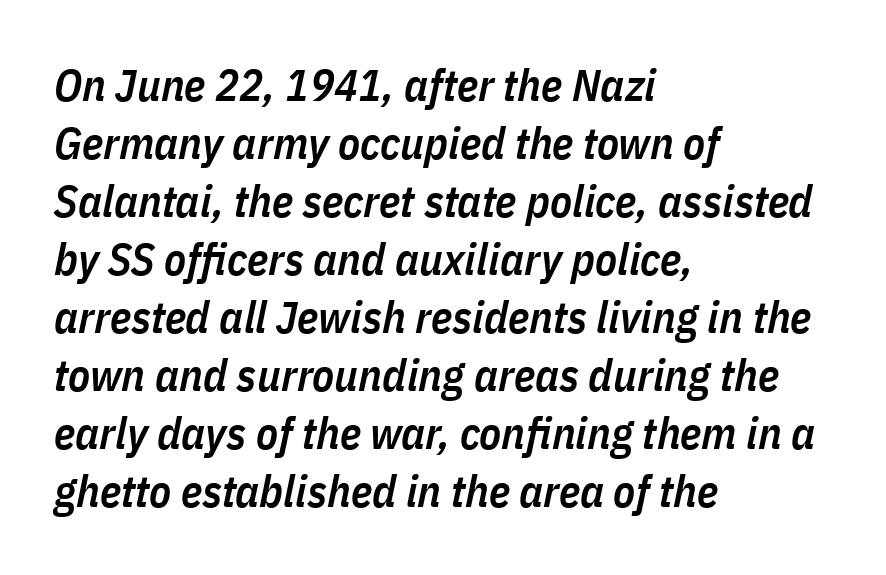
{"italic": "yes", "lean": "right", "slant_degrees": 11, "bold": "semi", "weight": "semibold", "width": "condensed", "stroke_contrast": "low", "x_height": "medium", "monospaced": "no", "underline": "no", "align": "left", "line_spacing": "normal", "line_spacing_ratio": 1.29, "letter_spacing": "normal", "letter_spacing_em": 0.0, "glyph_px": 45}
